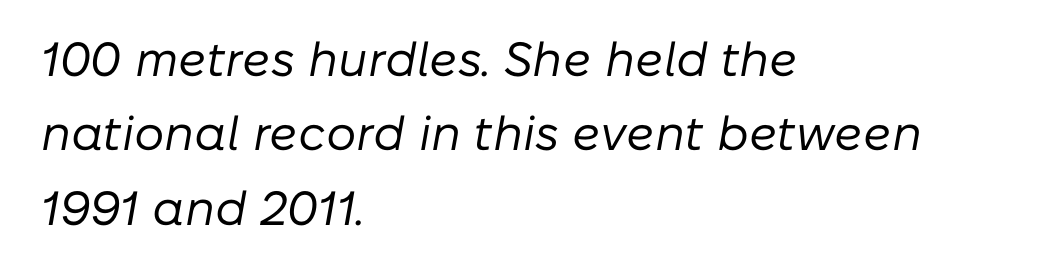
The image shows 48 px regular-weight type, italic (leaning right); set left-aligned, normal line spacing (1.55x), normal letter spacing, not underlined; low stroke contrast and a medium x-height.
